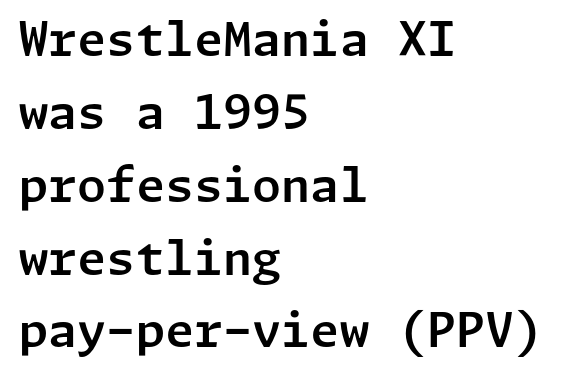
Q: Is the text italic (slanted)? A: No, it is upright.
Q: Is the typeface a serif or a sans-serif typeface? A: Sans-serif.
Q: Is the text underlined? A: No.
Q: How is the paragraph aligned? A: Left-aligned.
Q: Is the spacing between letters normal or unusually wide? A: Normal.
Q: Is the spacing between lines tight, normal or loose? A: Normal.
Q: Width (condensed, normal, or wide)? A: Normal.
Q: Stroke contrast? A: Low.
Q: x-height? A: Medium.
